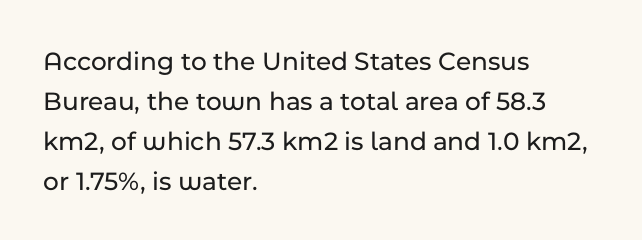
The image shows 27 px text type, upright; set left-aligned, normal line spacing (1.48x), normal letter spacing, not underlined.
